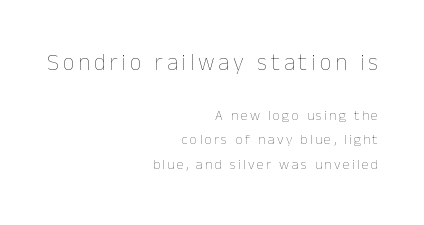
{"italic": "no", "bold": "no", "underline": "no", "align": "right", "line_spacing_ratio": 1.75, "larger_block": "first", "size_ratio": 1.64, "glyph_px": 23}
